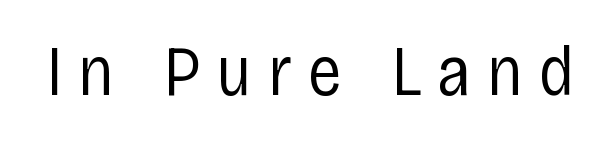
{"serif": "no", "italic": "no", "bold": "no", "weight": "regular", "width": "condensed", "stroke_contrast": "low", "x_height": "large", "monospaced": "no", "underline": "no", "letter_spacing": "wide", "letter_spacing_em": 0.23, "glyph_px": 71}
